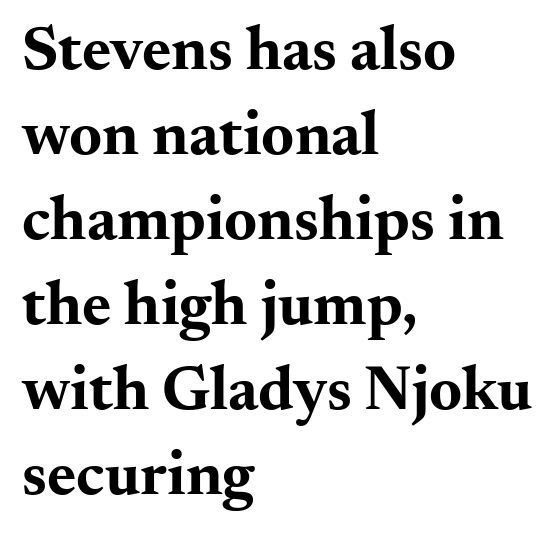
The image shows 63 px bold, wide serif type, upright; set left-aligned, normal line spacing (1.35x), normal letter spacing, not underlined; medium stroke contrast and a small x-height.
